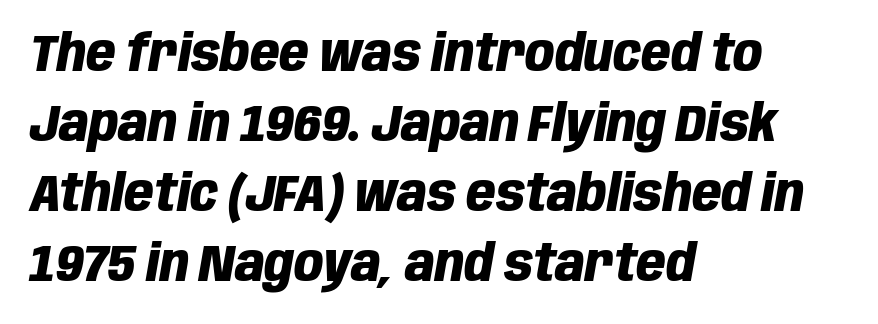
Q: Is the text bold? A: Yes.
Q: Is the text italic (slanted)? A: Yes, it leans right by about 10 degrees.
Q: Is the text underlined? A: No.
Q: How is the paragraph aligned? A: Left-aligned.
Q: Is the spacing between letters normal or unusually wide? A: Normal.
Q: Is the spacing between lines tight, normal or loose? A: Normal.
Q: Width (condensed, normal, or wide)? A: Condensed.
Q: Stroke contrast? A: Low.
Q: x-height? A: Large.
Q: Monospaced? A: No.
